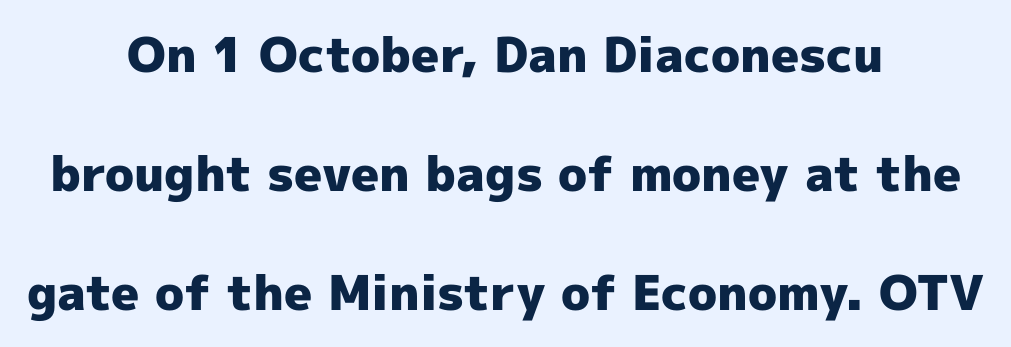
The image shows 48 px heavy sans-serif type, upright; set centered, loose line spacing (2.48x), normal letter spacing, not underlined; a medium x-height.
